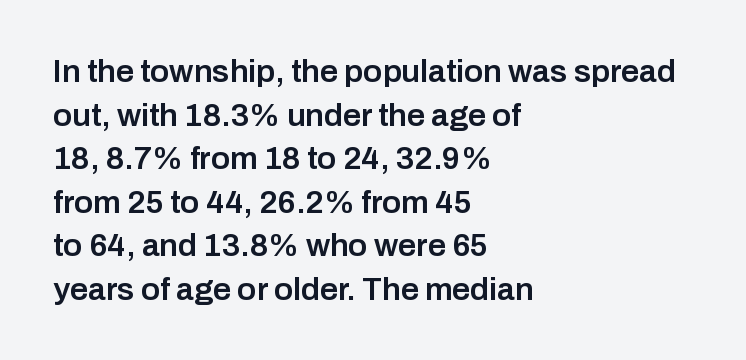
Slightly chunky letters — semibold, I'd say, not full bold. Standard letterfit; no display-style spreading of the glyphs. The font family rendered here belongs to the sans-serif group. Each new line begins a customary step beneath the previous one.
